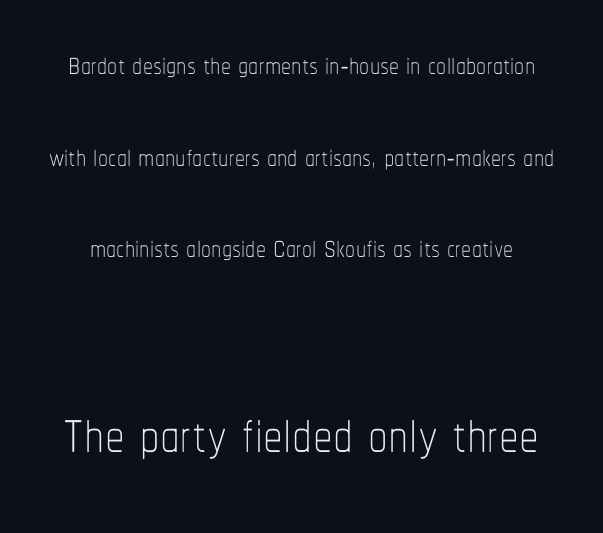
The image shows 79 px thin, condensed type, upright; set loose line spacing (2.29x), normal letter spacing, not underlined; the second (bottom) block is 1.98x larger; low stroke contrast and a medium x-height.
